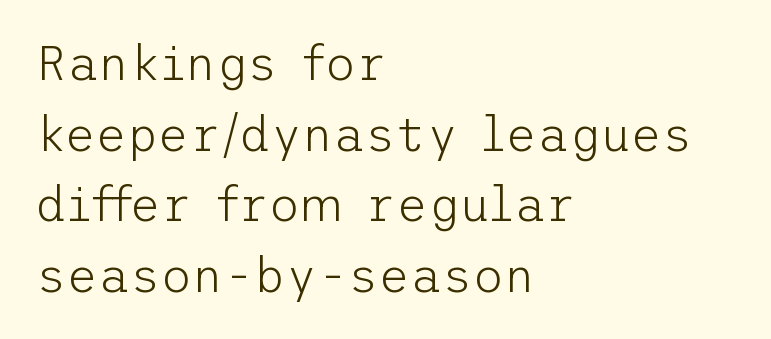
Q: Is the text bold? A: No.
Q: Is the text italic (slanted)? A: No, it is upright.
Q: Is the typeface a serif or a sans-serif typeface? A: Sans-serif.
Q: Is the text underlined? A: No.
Q: How is the paragraph aligned? A: Left-aligned.
Q: Is the spacing between letters normal or unusually wide? A: Normal.
Q: Is the spacing between lines tight, normal or loose? A: Normal.
Q: Width (condensed, normal, or wide)? A: Normal.
Q: Stroke contrast? A: Low.
Q: x-height? A: Medium.
